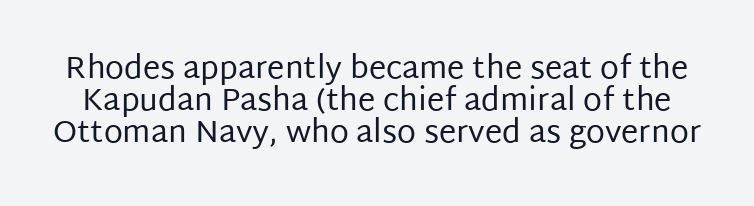
Q: Is the text bold? A: No.
Q: Is the text italic (slanted)? A: No, it is upright.
Q: Is the typeface a serif or a sans-serif typeface? A: Sans-serif.
Q: Is the text underlined? A: No.
Q: Is the spacing between letters normal or unusually wide? A: Normal.
Q: Is the spacing between lines tight, normal or loose? A: Tight.
Q: Width (condensed, normal, or wide)? A: Normal.
Q: Stroke contrast? A: Low.
Q: x-height? A: Large.
Q: Monospaced? A: No.
